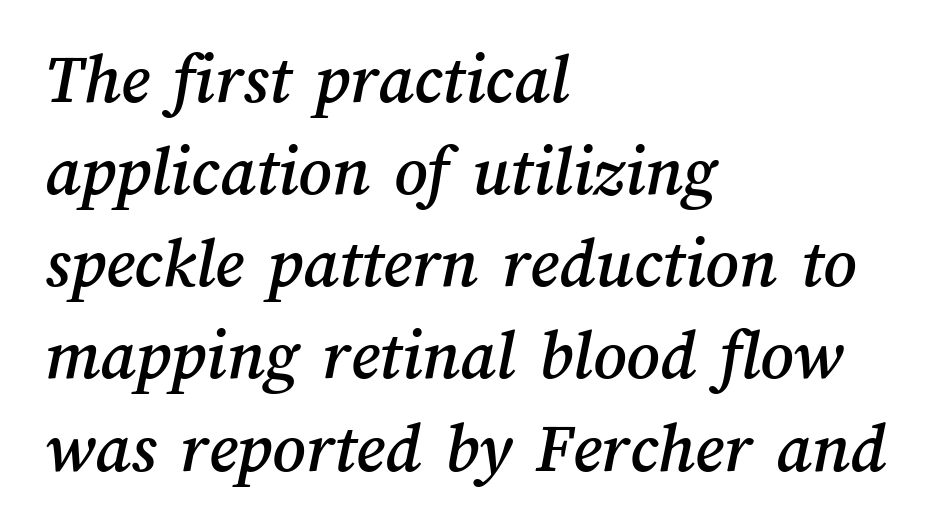
{"width": "normal", "stroke_contrast": "medium", "x_height": "medium", "monospaced": "no", "underline": "no", "align": "left", "line_spacing": "normal", "line_spacing_ratio": 1.28, "letter_spacing": "normal", "letter_spacing_em": 0.0, "glyph_px": 72}
